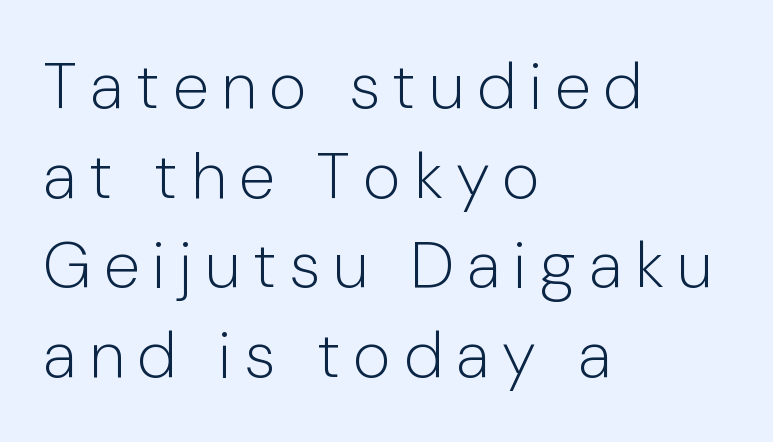
{"serif": "no", "italic": "no", "bold": "no", "weight": "light", "width": "normal", "stroke_contrast": "low", "x_height": "medium", "monospaced": "no", "underline": "no", "align": "left", "line_spacing": "normal", "line_spacing_ratio": 1.38, "letter_spacing": "wide", "letter_spacing_em": 0.2, "glyph_px": 65}
